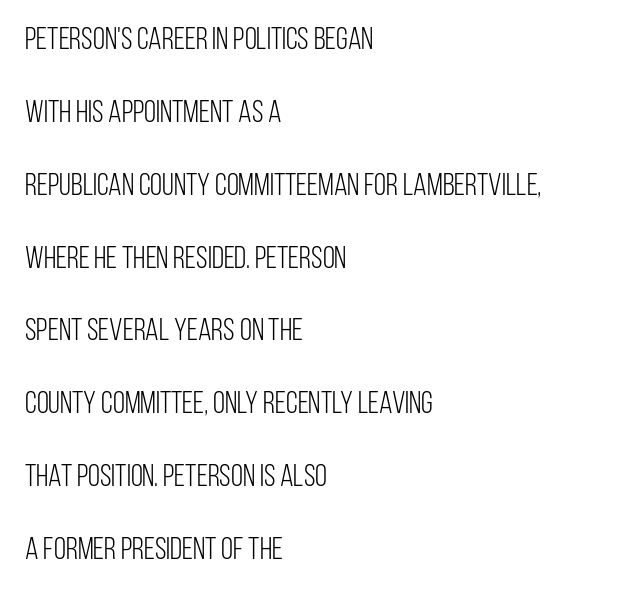
Each line starts at the same left margin while the right side varies. Quick note: not italic, upright. You could not count columns in this text — the font is proportionally spaced. A typesetter would label this face a sans. Stems and bowls with no extra thickness — not bold.
